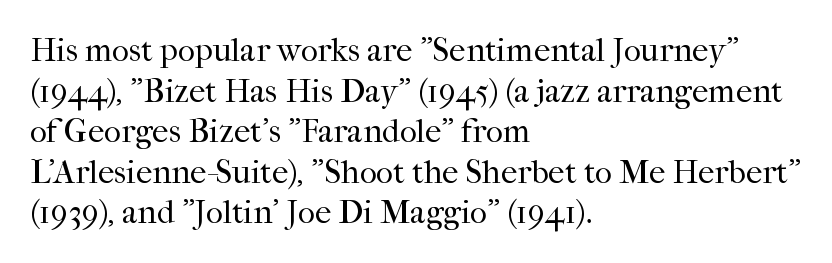
Q: Is the text bold? A: No.
Q: Is the text italic (slanted)? A: No, it is upright.
Q: Is the typeface a serif or a sans-serif typeface? A: Serif.
Q: Is the text underlined? A: No.
Q: How is the paragraph aligned? A: Left-aligned.
Q: Is the spacing between letters normal or unusually wide? A: Normal.
Q: Width (condensed, normal, or wide)? A: Normal.
Q: Stroke contrast? A: High.
Q: x-height? A: Medium.
Q: Monospaced? A: No.
